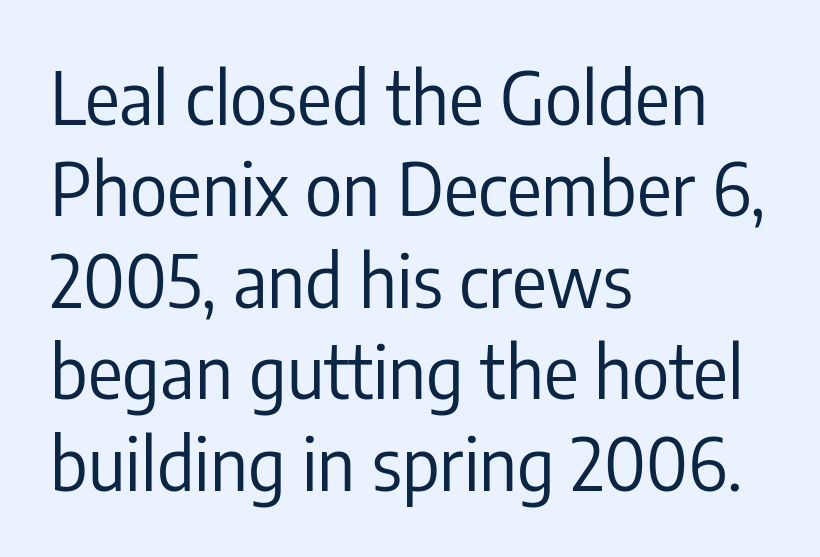
Summary of weight: not heavy and not bold. Layout note: lines flush left. To sum up the face: it is a sans, with no serifs. Nothing unusual about the tracking: characters are spaced as the font intends. Is there any slant? The stems are plumb. The specimen omits any rule beneath the text block's lines.
